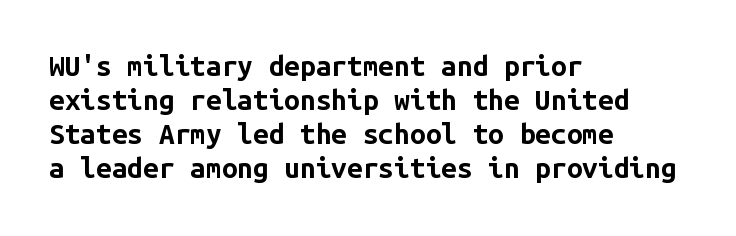
The image shows 28 px bold sans-serif type, upright, monospaced; set left-aligned, line spacing 1.22x, normal letter spacing, not underlined; low stroke contrast and a medium x-height.
